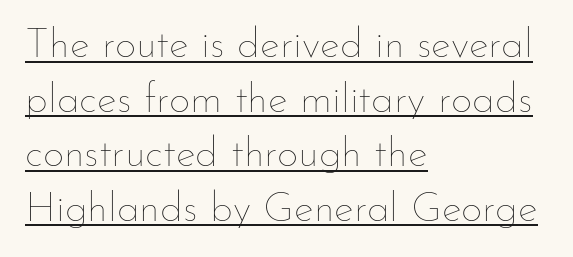
The image shows 42 px thin type, upright; set left-aligned, normal line spacing (1.3x), normal letter spacing, underlined; low stroke contrast and a small x-height.
